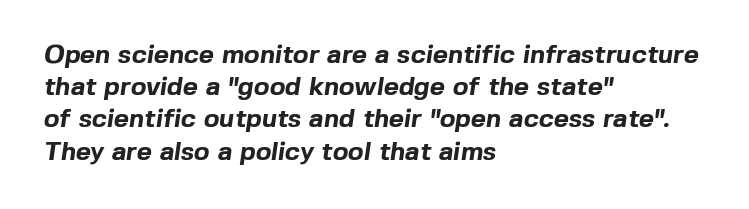
Q: Is the text bold? A: Yes.
Q: Is the text underlined? A: No.
Q: How is the paragraph aligned? A: Left-aligned.
Q: Is the spacing between letters normal or unusually wide? A: Normal.
